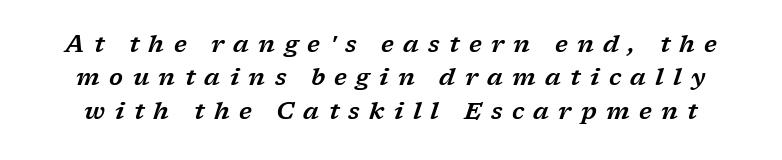
{"italic": "yes", "lean": "right", "slant_degrees": 17, "underline": "no", "line_spacing": "normal", "line_spacing_ratio": 1.39, "letter_spacing": "wide", "letter_spacing_em": 0.39, "glyph_px": 24}
